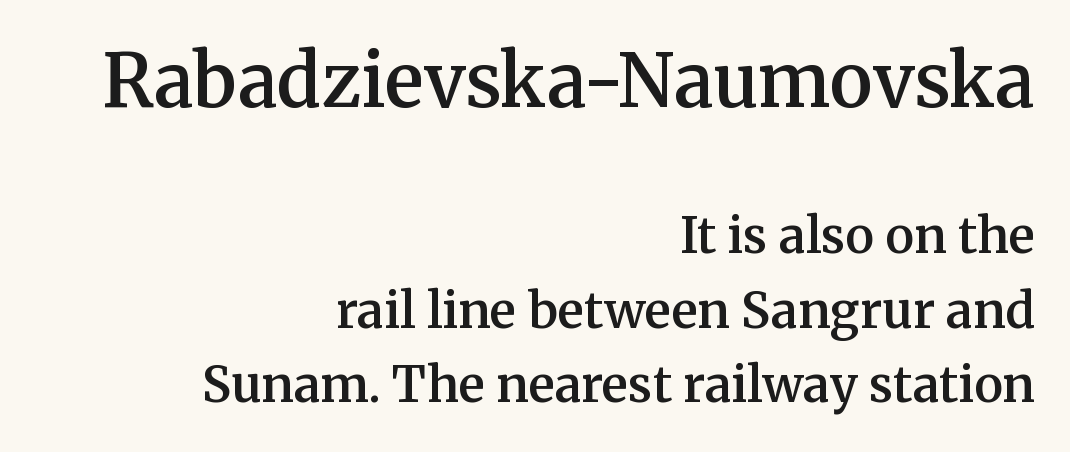
Q: Is the text bold? A: Semi-bold.
Q: Is the text italic (slanted)? A: No, it is upright.
Q: Is the typeface a serif or a sans-serif typeface? A: Serif.
Q: Is the text underlined? A: No.
Q: How is the paragraph aligned? A: Right-aligned.
Q: Is the spacing between letters normal or unusually wide? A: Normal.
Q: Is the spacing between lines tight, normal or loose? A: Normal.
Q: Which block of text is set in a larger size, the first (top) or the second (bottom)? A: The first (top) one.
Q: Width (condensed, normal, or wide)? A: Normal.
Q: Stroke contrast? A: Medium.
Q: x-height? A: Medium.
Q: Monospaced? A: No.
